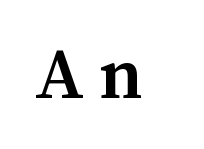
Q: Is the text bold? A: Yes.
Q: Is the text italic (slanted)? A: No, it is upright.
Q: Is the text underlined? A: No.
Q: Is the spacing between letters normal or unusually wide? A: Unusually wide.
Q: Width (condensed, normal, or wide)? A: Normal.
Q: Stroke contrast? A: Medium.
Q: x-height? A: Medium.
Q: Monospaced? A: No.
